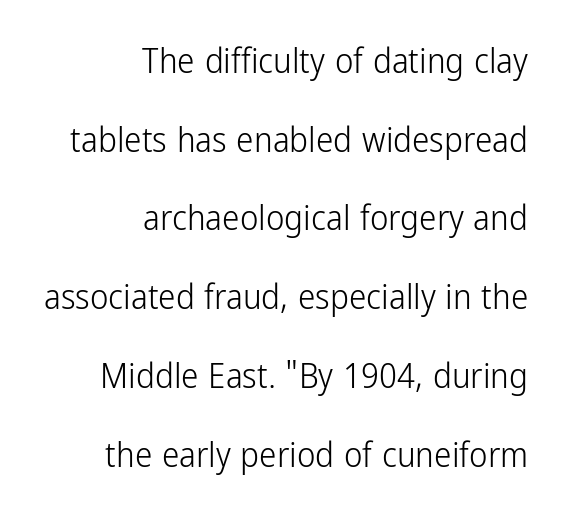
Q: Is the text bold? A: No.
Q: Is the text italic (slanted)? A: No, it is upright.
Q: Is the typeface a serif or a sans-serif typeface? A: Sans-serif.
Q: Is the text underlined? A: No.
Q: How is the paragraph aligned? A: Right-aligned.
Q: Is the spacing between letters normal or unusually wide? A: Normal.
Q: Is the spacing between lines tight, normal or loose? A: Loose.
Q: Width (condensed, normal, or wide)? A: Condensed.
Q: Stroke contrast? A: Low.
Q: x-height? A: Medium.
Q: Monospaced? A: No.
